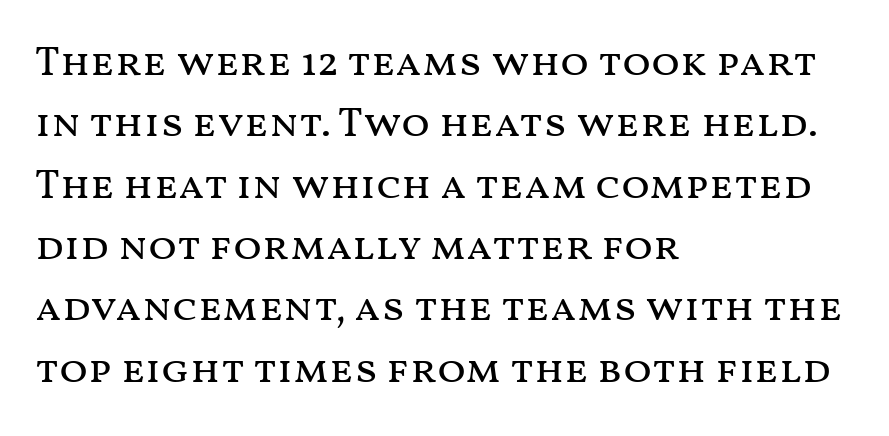
Q: Is the text bold? A: No.
Q: Is the text italic (slanted)? A: No, it is upright.
Q: Is the text underlined? A: No.
Q: How is the paragraph aligned? A: Left-aligned.
Q: Is the spacing between letters normal or unusually wide? A: Normal.
Q: Is the spacing between lines tight, normal or loose? A: Normal.
Q: Width (condensed, normal, or wide)? A: Wide.
Q: Stroke contrast? A: Medium.
Q: x-height? A: Medium.
Q: Monospaced? A: No.
